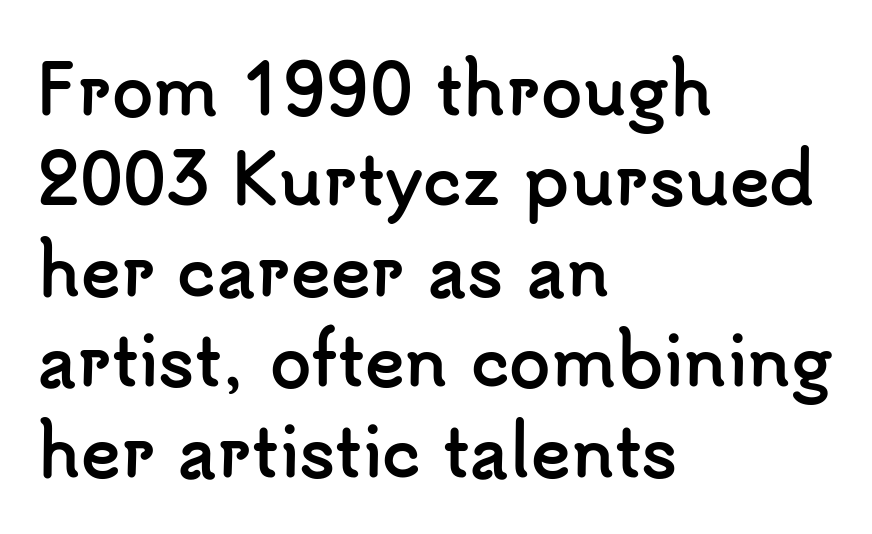
The image shows 67 px semibold sans-serif type, upright; set left-aligned, normal line spacing (1.35x), normal letter spacing, not underlined; low stroke contrast and a small x-height.
